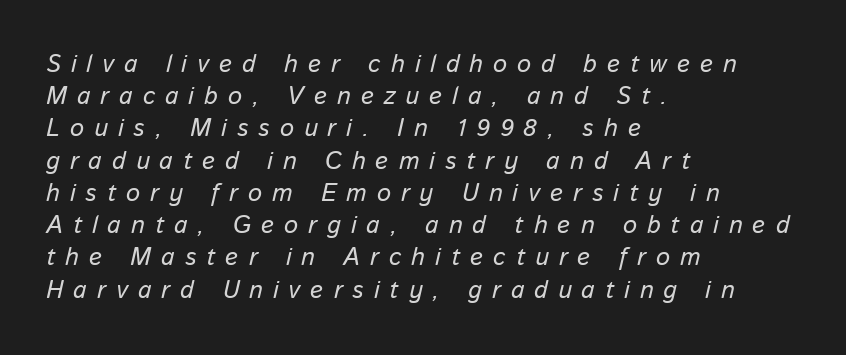
{"italic": "yes", "lean": "right", "slant_degrees": 13, "underline": "no", "align": "left", "line_spacing": "normal", "line_spacing_ratio": 1.29, "letter_spacing": "wide", "letter_spacing_em": 0.4, "glyph_px": 25}
